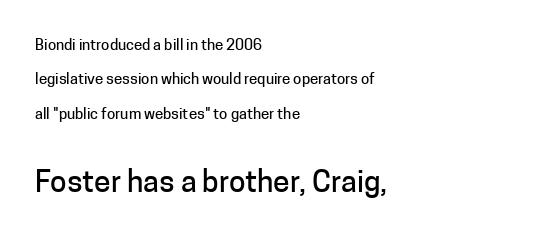
{"serif": "no", "italic": "no", "width": "normal", "stroke_contrast": "low", "x_height": "medium", "monospaced": "no", "underline": "no", "align": "left", "line_spacing": "loose", "line_spacing_ratio": 2.3, "letter_spacing": "normal", "letter_spacing_em": 0.0, "larger_block": "second", "size_ratio": 2.0, "glyph_px": 30}
